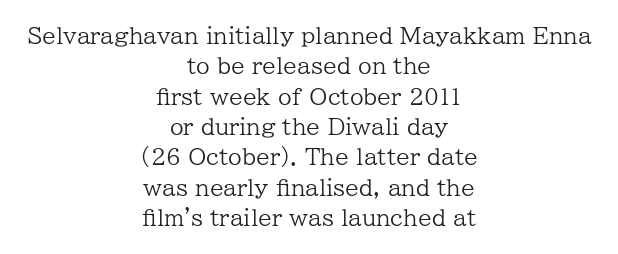
The specimen reads as upright at a glance. The leading is moderate, giving the passage an even texture. Underline: absent. A light-to-regular cut is what we see here.
